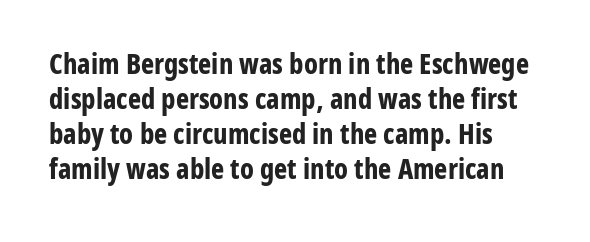
{"serif": "no", "italic": "no", "bold": "yes", "weight": "bold", "width": "condensed", "stroke_contrast": "low", "x_height": "medium", "monospaced": "no", "underline": "no", "line_spacing": "normal", "line_spacing_ratio": 1.25, "letter_spacing": "normal", "letter_spacing_em": 0.0, "glyph_px": 28}
